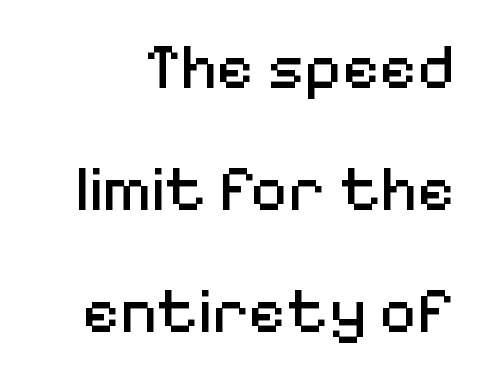
The image shows 64 px regular-weight sans-serif type, upright; set loose line spacing (1.91x), normal letter spacing, not underlined; medium stroke contrast and a medium x-height.
